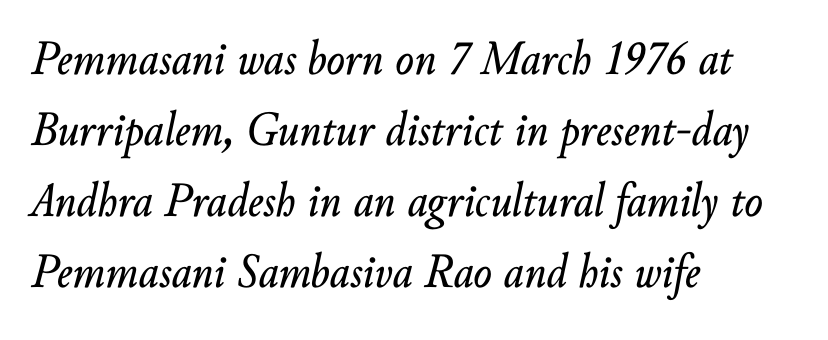
The image shows 49 px text type, italic (leaning right); set left-aligned, normal line spacing (1.45x), normal letter spacing, not underlined; low stroke contrast and a small x-height.
